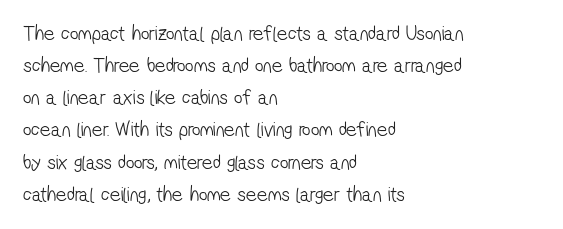
{"bold": "no", "underline": "no", "align": "left", "line_spacing": "normal", "line_spacing_ratio": 1.53, "letter_spacing": "normal", "letter_spacing_em": 0.0, "glyph_px": 21}
